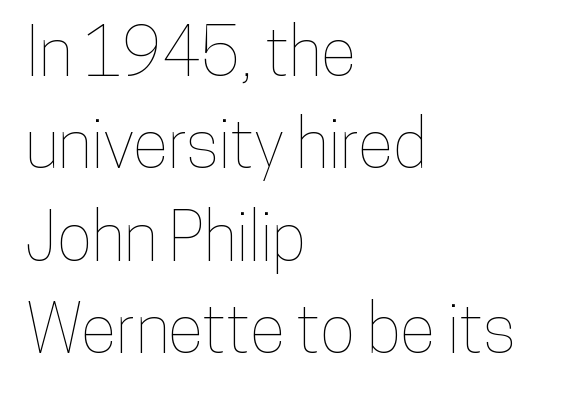
The image shows 66 px condensed type, upright; set left-aligned, normal line spacing (1.4x), normal letter spacing, not underlined; low stroke contrast and a medium x-height.
